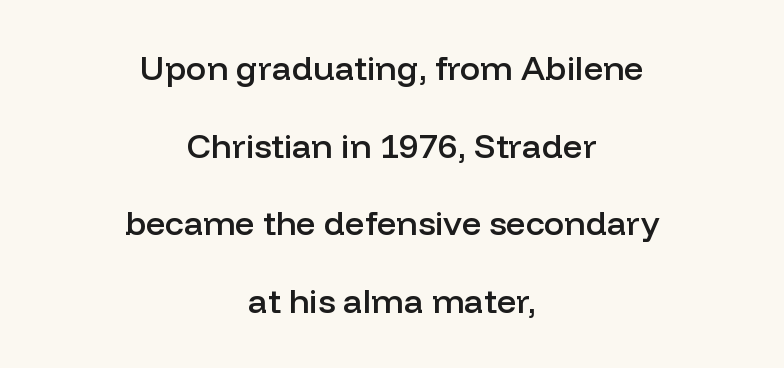
Q: Is the text bold? A: Semi-bold.
Q: Is the text italic (slanted)? A: No, it is upright.
Q: Is the typeface a serif or a sans-serif typeface? A: Sans-serif.
Q: Is the text underlined? A: No.
Q: How is the paragraph aligned? A: Centered.
Q: Is the spacing between letters normal or unusually wide? A: Normal.
Q: Is the spacing between lines tight, normal or loose? A: Loose.
Q: Width (condensed, normal, or wide)? A: Normal.
Q: Stroke contrast? A: Low.
Q: x-height? A: Medium.
Q: Monospaced? A: No.
